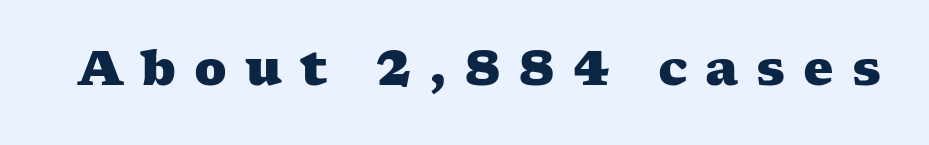
Q: Is the text bold? A: Yes.
Q: Is the typeface a serif or a sans-serif typeface? A: Serif.
Q: Is the text underlined? A: No.
Q: Is the spacing between letters normal or unusually wide? A: Unusually wide.
Q: Width (condensed, normal, or wide)? A: Wide.
Q: Stroke contrast? A: Medium.
Q: x-height? A: Medium.
Q: Monospaced? A: No.
